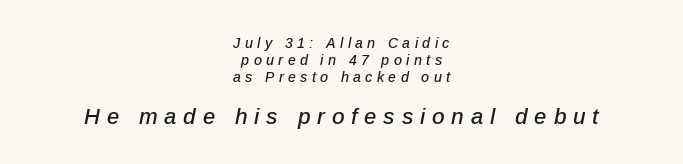
{"italic": "yes", "lean": "right", "slant_degrees": 12, "underline": "no", "align": "center", "line_spacing_ratio": 1.22, "letter_spacing": "wide", "letter_spacing_em": 0.31, "larger_block": "second", "size_ratio": 1.57, "glyph_px": 22}
